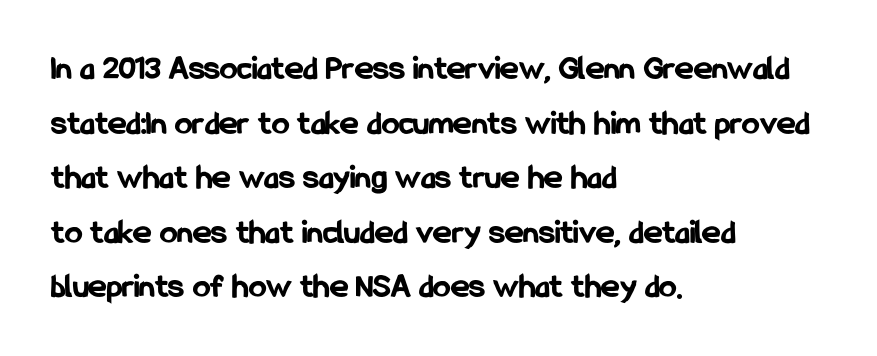
{"serif": "no", "italic": "no", "bold": "yes", "weight": "bold", "width": "condensed", "stroke_contrast": "low", "x_height": "medium", "monospaced": "no", "underline": "no", "align": "left", "line_spacing": "normal", "line_spacing_ratio": 1.56, "letter_spacing": "normal", "letter_spacing_em": 0.0, "glyph_px": 35}
